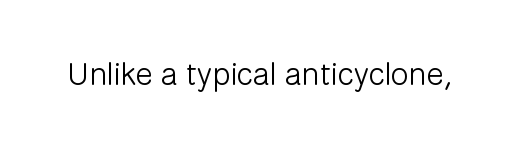
The face used here is a sans, in the tradition of grotesques and geometrics. These lines are rendered in a variable-pitch font. This rendering features lettering with no underline. Standard letterfit; no display-style spreading of the glyphs. The passage shown is not bold in any degree.
